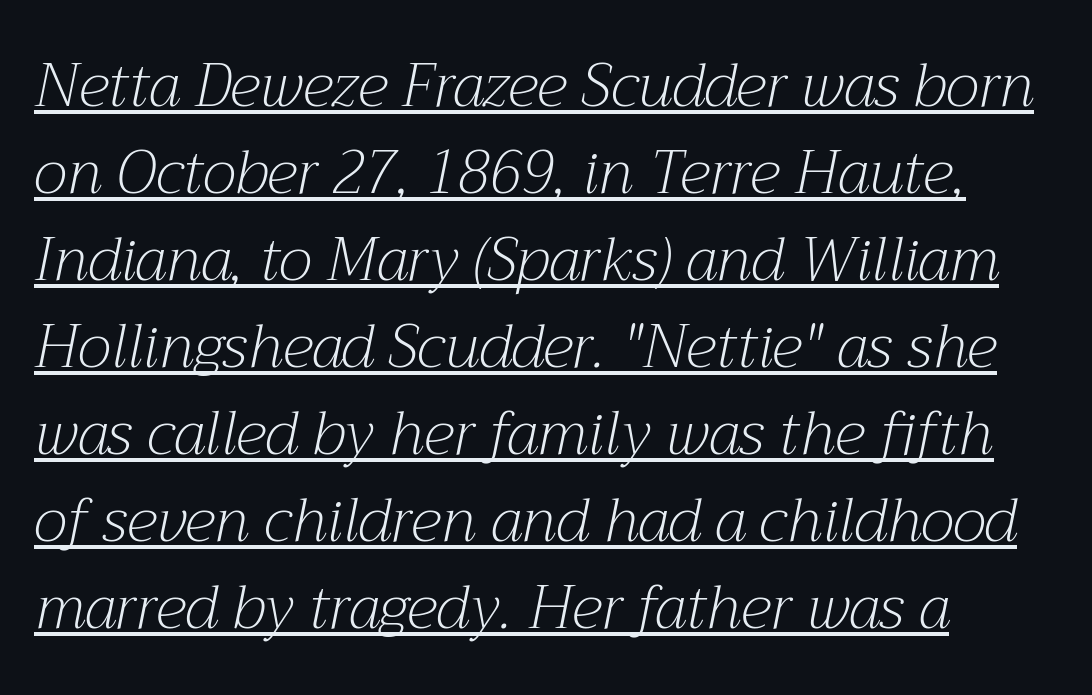
The image shows 60 px light serif type, italic (leaning right); set left-aligned, normal line spacing (1.45x), normal letter spacing, underlined; medium stroke contrast and a medium x-height.
